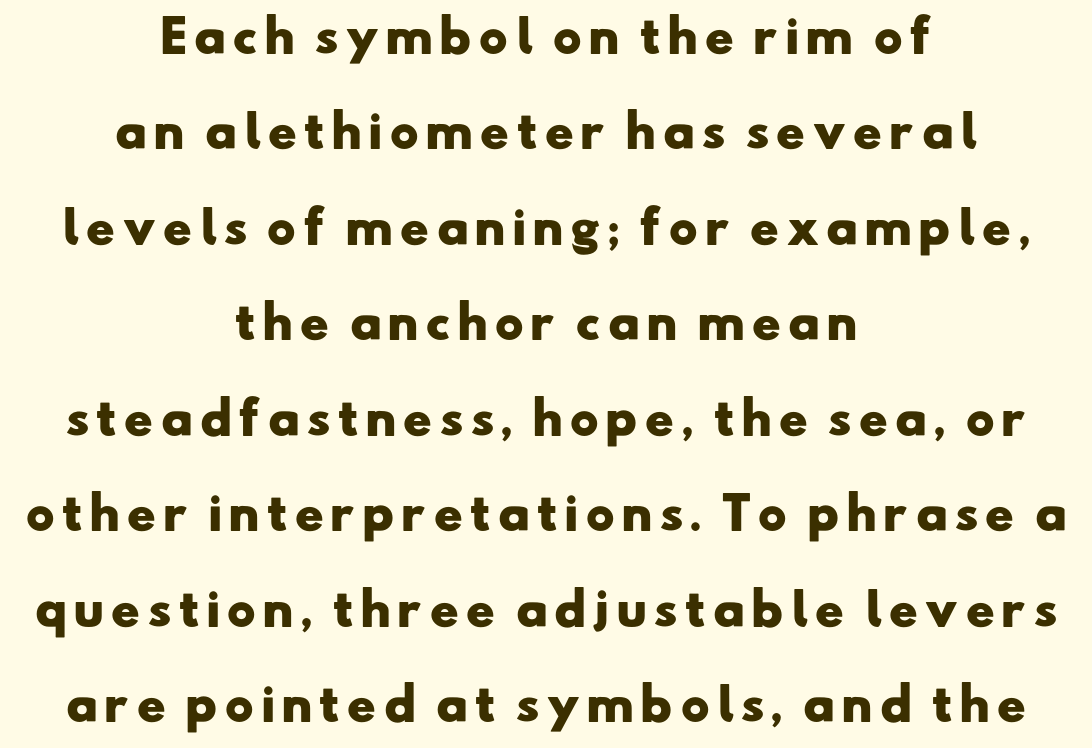
Q: Is the text bold? A: Yes.
Q: Is the typeface a serif or a sans-serif typeface? A: Sans-serif.
Q: Is the text underlined? A: No.
Q: How is the paragraph aligned? A: Centered.
Q: Is the spacing between lines tight, normal or loose? A: Loose.
Q: Width (condensed, normal, or wide)? A: Wide.
Q: Stroke contrast? A: Low.
Q: x-height? A: Small.
Q: Monospaced? A: No.
